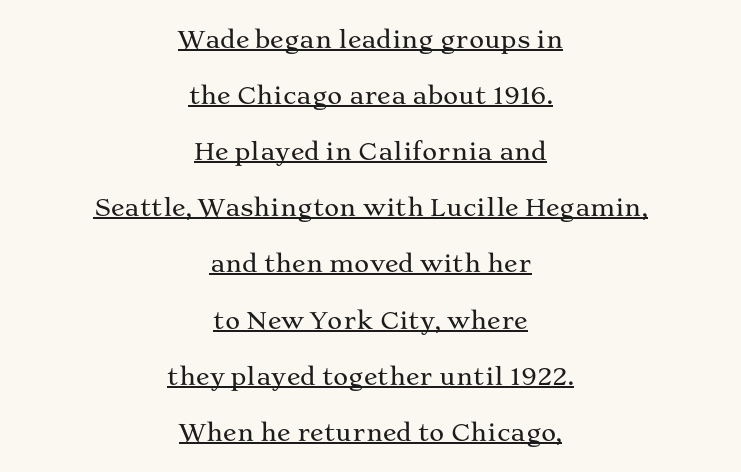
The image shows 23 px text type, upright; set centered, loose line spacing (2.44x), normal letter spacing, underlined.
